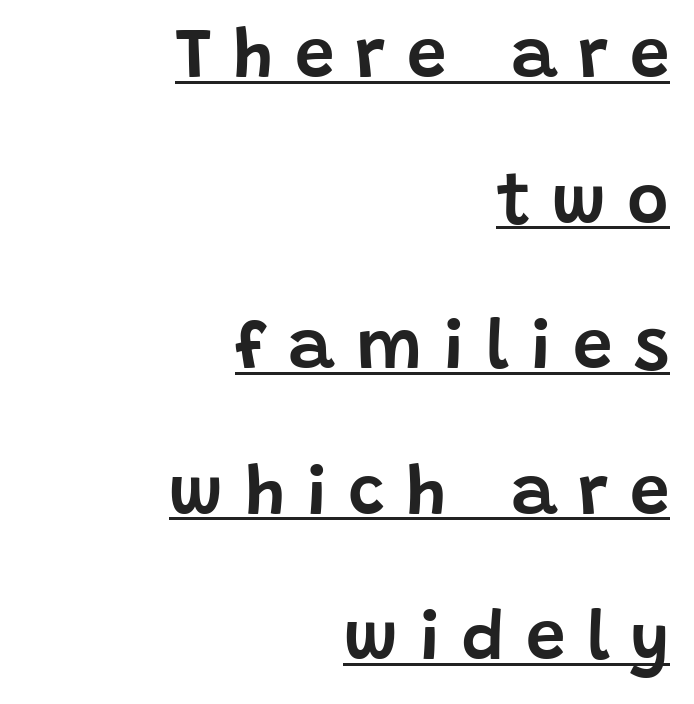
Q: Is the text italic (slanted)? A: No, it is upright.
Q: Is the typeface a serif or a sans-serif typeface? A: Sans-serif.
Q: Is the text underlined? A: Yes.
Q: How is the paragraph aligned? A: Right-aligned.
Q: Is the spacing between letters normal or unusually wide? A: Unusually wide.
Q: Is the spacing between lines tight, normal or loose? A: Loose.
Q: Width (condensed, normal, or wide)? A: Normal.
Q: Stroke contrast? A: Low.
Q: x-height? A: Large.
Q: Monospaced? A: No.
